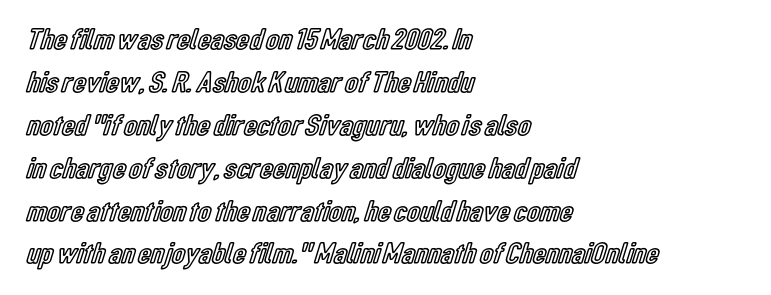
The image shows 30 px condensed type; set left-aligned, normal line spacing (1.43x), normal letter spacing, not underlined; a medium x-height.
